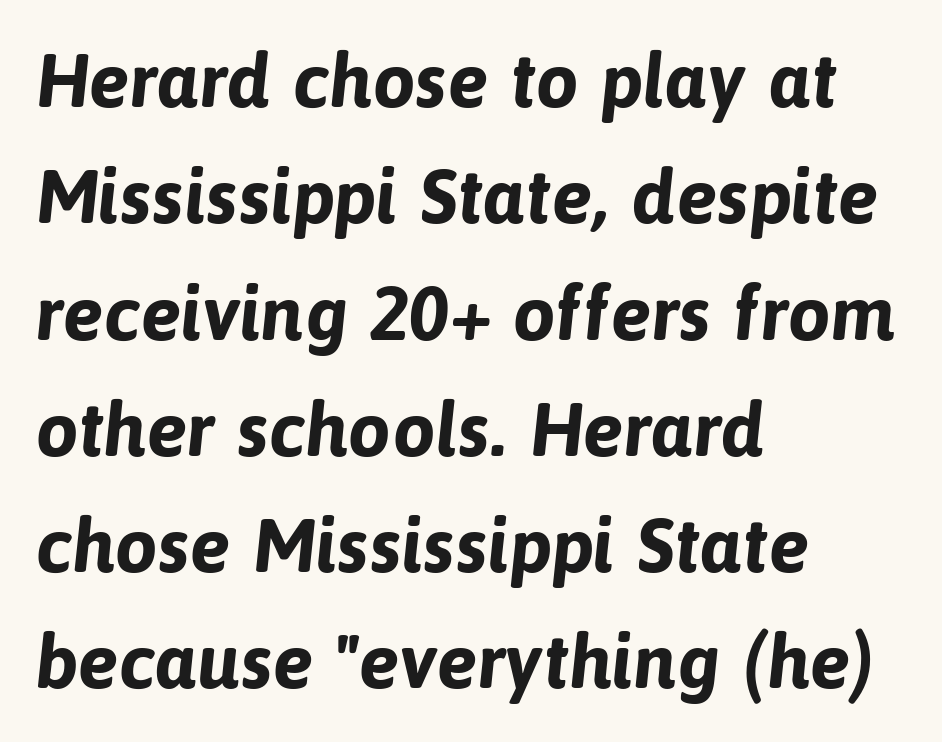
Q: Is the text bold? A: Yes.
Q: Is the typeface a serif or a sans-serif typeface? A: Sans-serif.
Q: Is the text underlined? A: No.
Q: How is the paragraph aligned? A: Left-aligned.
Q: Is the spacing between letters normal or unusually wide? A: Normal.
Q: Is the spacing between lines tight, normal or loose? A: Normal.
Q: Width (condensed, normal, or wide)? A: Normal.
Q: Stroke contrast? A: Low.
Q: x-height? A: Medium.
Q: Monospaced? A: No.
